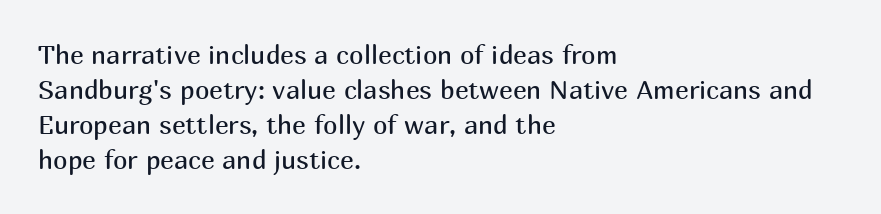
Q: Is the text bold? A: No.
Q: Is the text italic (slanted)? A: No, it is upright.
Q: Is the text underlined? A: No.
Q: How is the paragraph aligned? A: Left-aligned.
Q: Is the spacing between letters normal or unusually wide? A: Normal.
Q: Is the spacing between lines tight, normal or loose? A: Normal.
